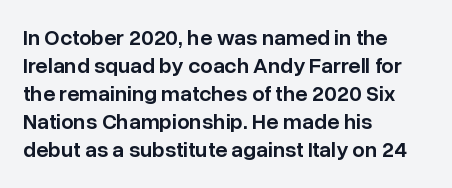
Q: Is the text bold? A: Semi-bold.
Q: Is the text italic (slanted)? A: No, it is upright.
Q: Is the text underlined? A: No.
Q: How is the paragraph aligned? A: Left-aligned.
Q: Is the spacing between letters normal or unusually wide? A: Normal.
Q: Is the spacing between lines tight, normal or loose? A: Normal.
